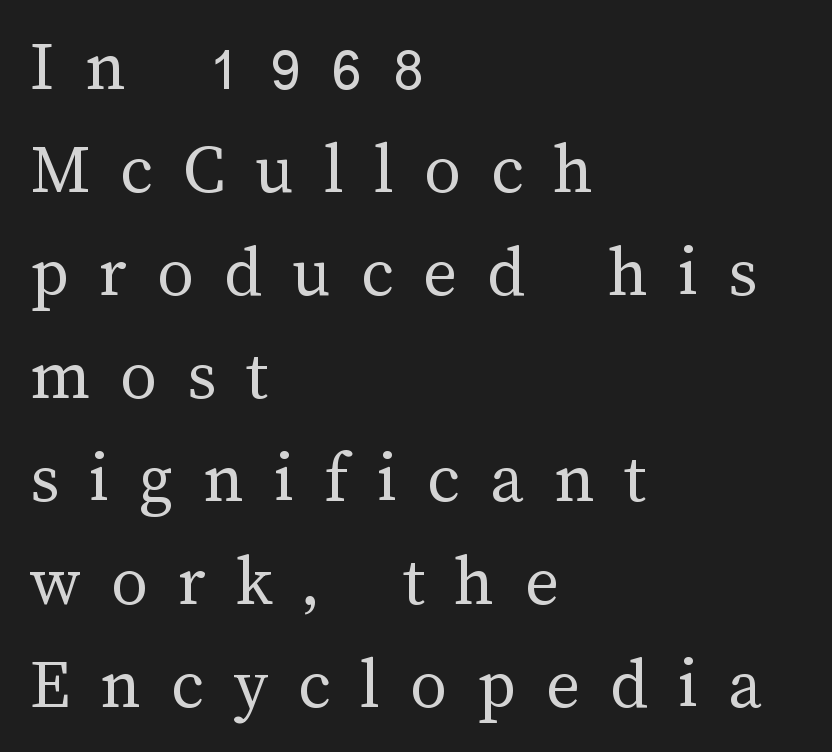
{"italic": "no", "bold": "no", "weight": "regular", "width": "normal", "stroke_contrast": "medium", "x_height": "medium", "monospaced": "no", "underline": "no", "align": "left", "line_spacing": "normal", "line_spacing_ratio": 1.41, "letter_spacing": "wide", "letter_spacing_em": 0.41, "glyph_px": 73}
